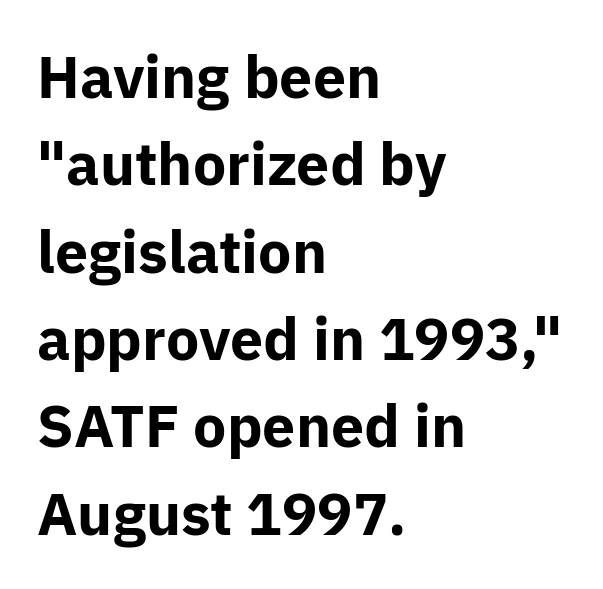
{"serif": "no", "italic": "no", "bold": "yes", "weight": "bold", "width": "normal", "stroke_contrast": "low", "x_height": "medium", "monospaced": "no", "underline": "no", "align": "left", "line_spacing": "normal", "line_spacing_ratio": 1.48, "letter_spacing": "normal", "letter_spacing_em": 0.0, "glyph_px": 59}
